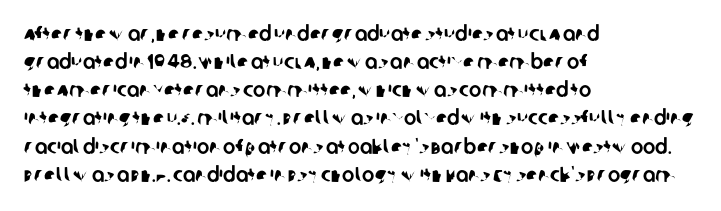
Beneath every word, the page is bare. Each word holds together tightly as a unit, with standard inter-letter gaps. Evenly set lines give the paragraph a standard silhouette. The passage is arranged the way most books set body copy — flush left.
